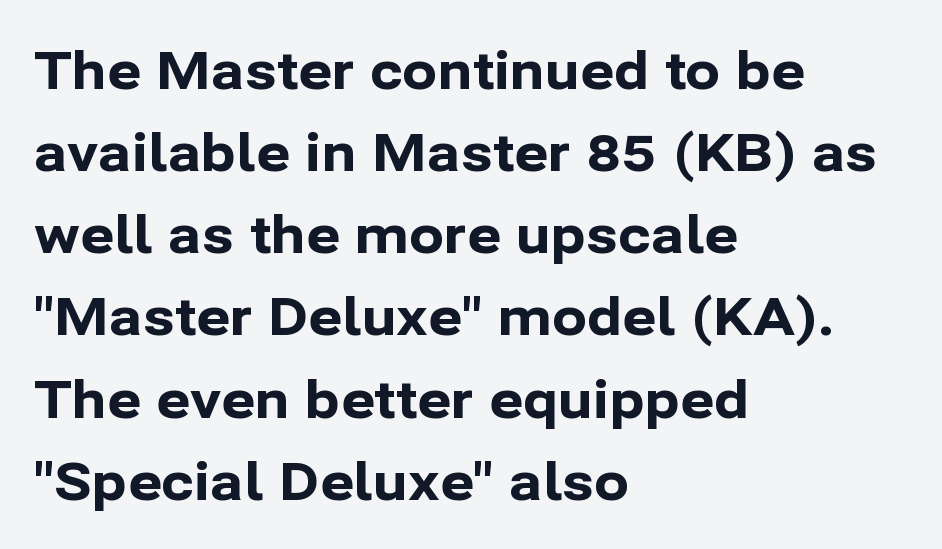
The image shows 52 px bold sans-serif type, upright; set left-aligned, normal line spacing (1.58x), normal letter spacing, not underlined; low stroke contrast and a medium x-height.
